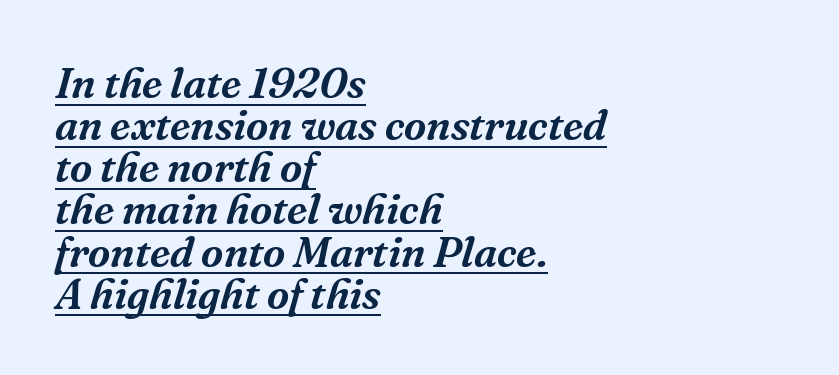
The image shows 43 px serif type, italic (leaning right); set left-aligned, tight line spacing (0.98x), normal letter spacing, underlined; medium stroke contrast and a medium x-height.
